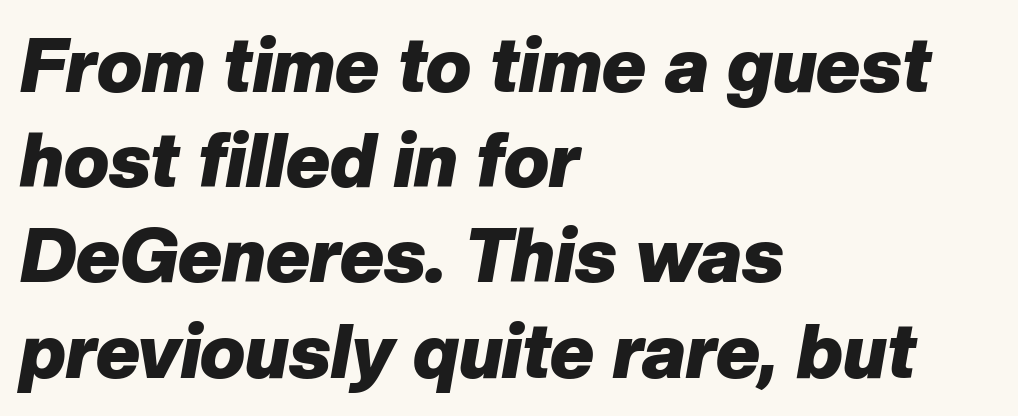
The rendering uses natural spacing where letterforms have individual widths. Caption: standard tracking, unaltered. On the weight axis this lands at bold, roughly 700. The block of text has a typical density, with ordinary space between rows.
